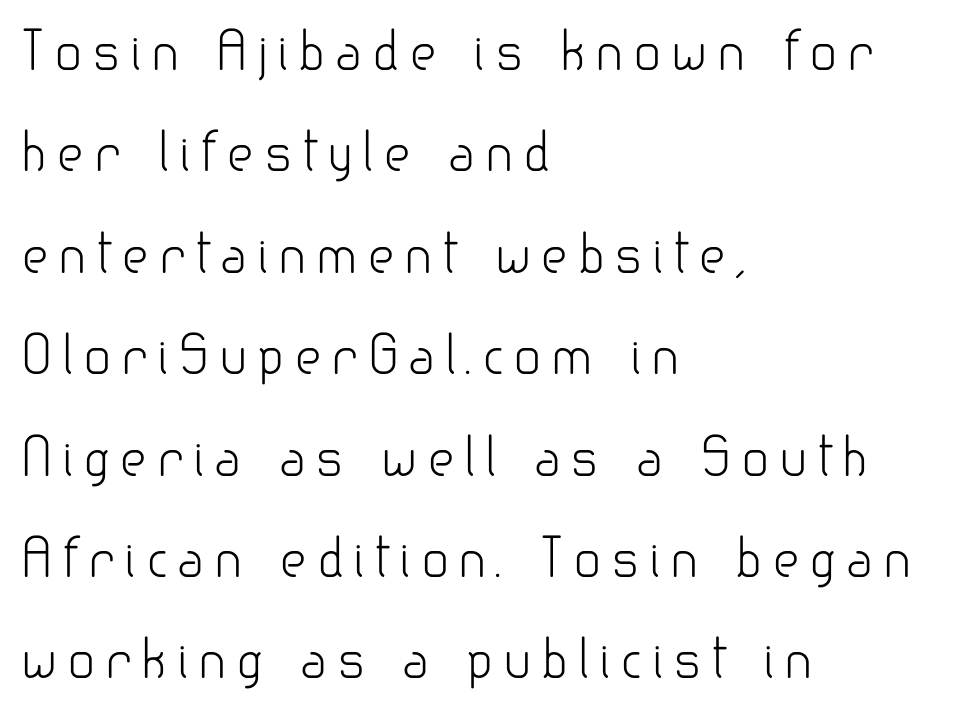
{"serif": "no", "italic": "no", "bold": "no", "weight": "light", "width": "normal", "stroke_contrast": "low", "x_height": "small", "monospaced": "no", "underline": "no", "align": "left", "line_spacing": "loose", "line_spacing_ratio": 1.95, "glyph_px": 52}
